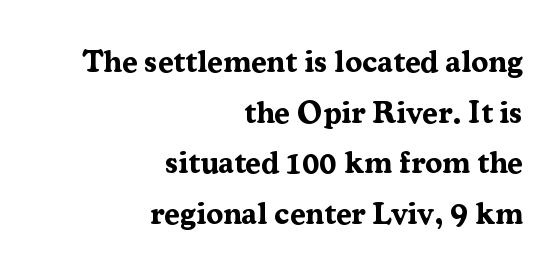
The image shows 31 px bold serif type, upright; set right-aligned, normal line spacing (1.63x), normal letter spacing, not underlined; medium stroke contrast and a medium x-height.
